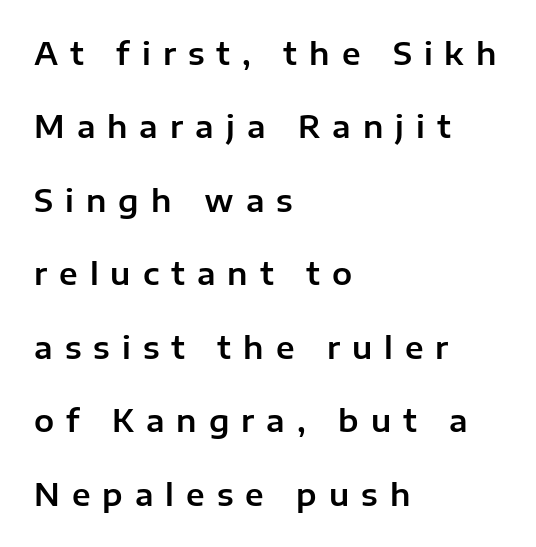
The image shows 30 px sans-serif type, upright; set left-aligned, loose line spacing (2.45x), unusually wide letter spacing (+0.4 em), not underlined; low stroke contrast and a medium x-height.
